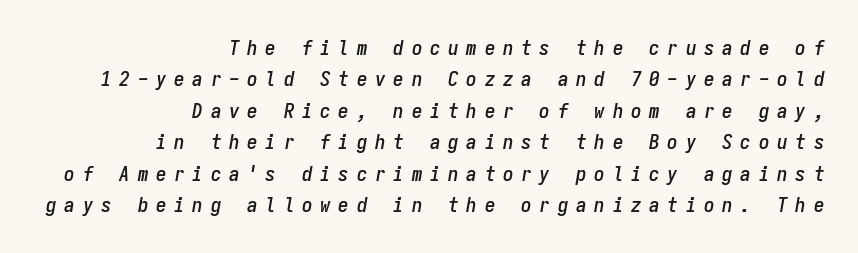
{"italic": "yes", "lean": "right", "slant_degrees": 9, "underline": "no", "align": "right", "line_spacing": "normal", "line_spacing_ratio": 1.5, "letter_spacing": "wide", "letter_spacing_em": 0.37, "glyph_px": 21}
